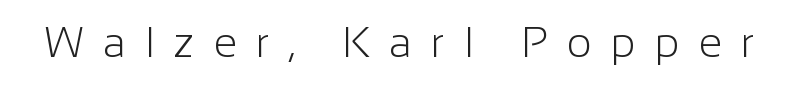
Q: Is the text bold? A: No.
Q: Is the text italic (slanted)? A: No, it is upright.
Q: Is the typeface a serif or a sans-serif typeface? A: Sans-serif.
Q: Is the text underlined? A: No.
Q: Is the spacing between letters normal or unusually wide? A: Unusually wide.
Q: Width (condensed, normal, or wide)? A: Normal.
Q: Stroke contrast? A: Low.
Q: x-height? A: Medium.
Q: Monospaced? A: No.
